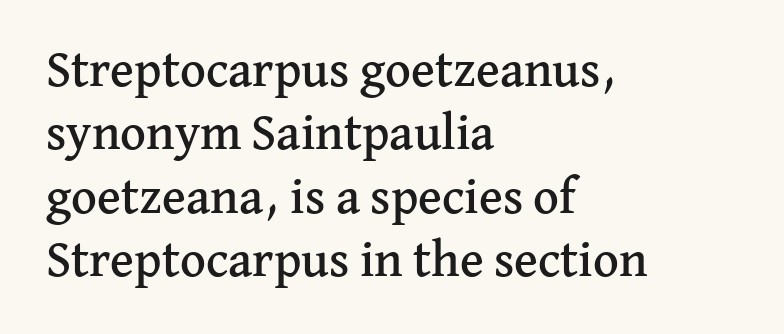
Does the type have serifs? Yes, each stem ends in a small foot. Letters rest on an invisible, unmarked baseline. Ascenders rise straight up at ninety degrees. The gaps between neighbouring characters are ordinary and unremarkable.
